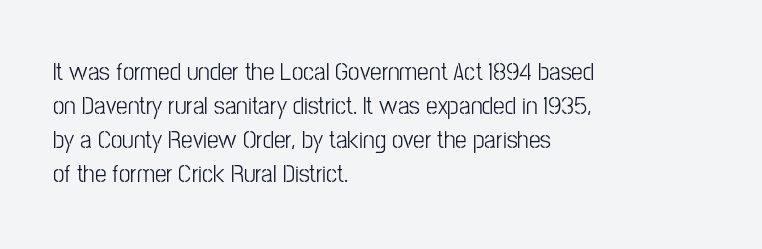
The image shows 26 px text type, upright; set left-aligned, normal line spacing (1.31x), normal letter spacing, not underlined.
